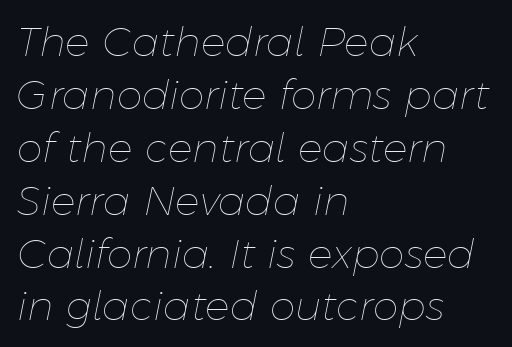
{"italic": "yes", "lean": "right", "slant_degrees": 11, "bold": "no", "weight": "thin", "width": "normal", "stroke_contrast": "low", "x_height": "medium", "monospaced": "no", "underline": "no", "align": "left", "line_spacing": "normal", "line_spacing_ratio": 1.29, "letter_spacing": "normal", "letter_spacing_em": 0.0, "glyph_px": 41}
